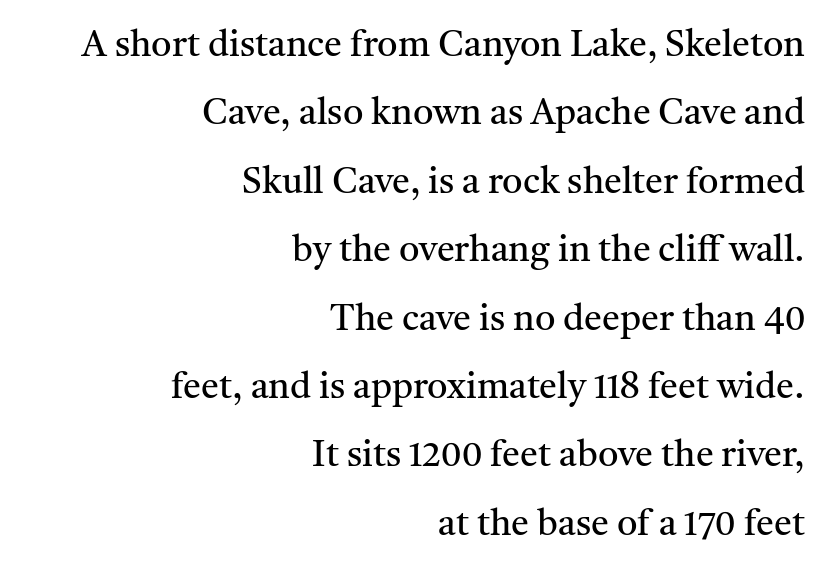
{"serif": "yes", "italic": "no", "bold": "no", "weight": "regular", "width": "normal", "stroke_contrast": "medium", "x_height": "medium", "monospaced": "no", "underline": "no", "align": "right", "line_spacing": "loose", "line_spacing_ratio": 1.9, "letter_spacing": "normal", "letter_spacing_em": 0.0, "glyph_px": 36}
